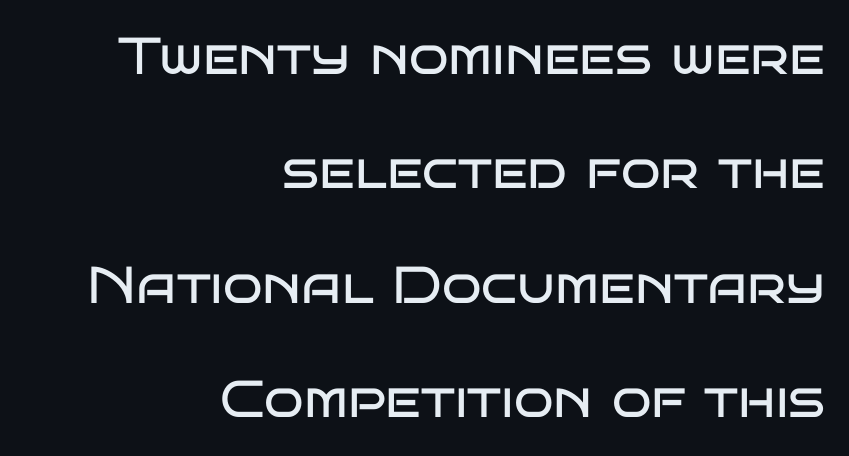
Q: Is the text bold? A: No.
Q: Is the text italic (slanted)? A: No, it is upright.
Q: Is the typeface a serif or a sans-serif typeface? A: Sans-serif.
Q: Is the text underlined? A: No.
Q: How is the paragraph aligned? A: Right-aligned.
Q: Is the spacing between letters normal or unusually wide? A: Normal.
Q: Is the spacing between lines tight, normal or loose? A: Loose.
Q: Width (condensed, normal, or wide)? A: Wide.
Q: Stroke contrast? A: Low.
Q: x-height? A: Large.
Q: Monospaced? A: No.
